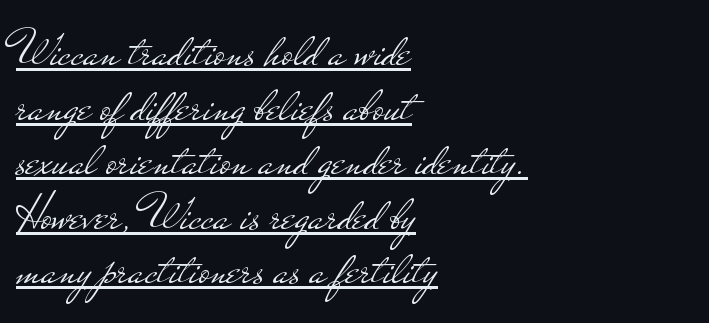
The image shows 54 px light, wide sans-serif type; set left-aligned, tight line spacing (1.01x), normal letter spacing, underlined; low stroke contrast and a small x-height.
